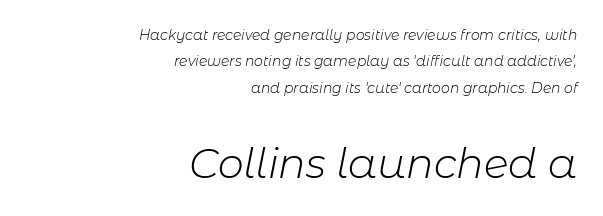
{"italic": "yes", "lean": "right", "slant_degrees": 11, "bold": "no", "weight": "light", "width": "normal", "stroke_contrast": "low", "x_height": "medium", "monospaced": "no", "underline": "no", "align": "right", "line_spacing_ratio": 1.89, "letter_spacing": "normal", "letter_spacing_em": 0.0, "larger_block": "second", "size_ratio": 2.93, "glyph_px": 41}
